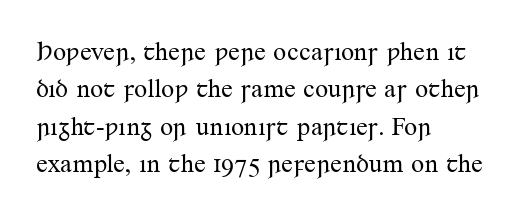
The image shows 26 px text type, upright; set left-aligned, normal line spacing (1.44x), normal letter spacing, not underlined.
